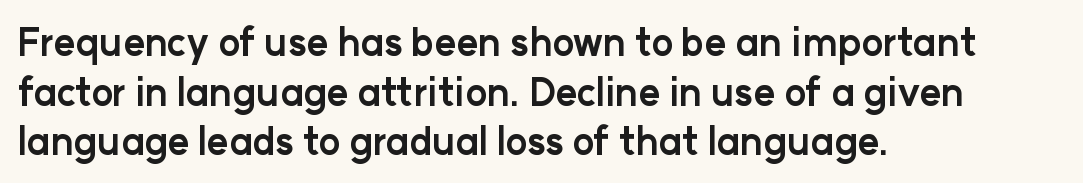
{"serif": "no", "italic": "no", "bold": "yes", "weight": "bold", "width": "normal", "stroke_contrast": "low", "x_height": "medium", "monospaced": "no", "underline": "no", "align": "left", "line_spacing": "normal", "line_spacing_ratio": 1.34, "letter_spacing": "normal", "letter_spacing_em": 0.0, "glyph_px": 37}
